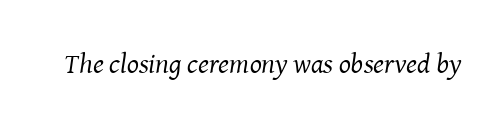
These lines were composed using italics. Descenders hang freely into open space. The letters sit at their default tracking, neither squeezed nor spread. Varying glyph widths throughout — classic text-font behaviour. Unlike a clean sans, this face finishes its strokes with serifs.
